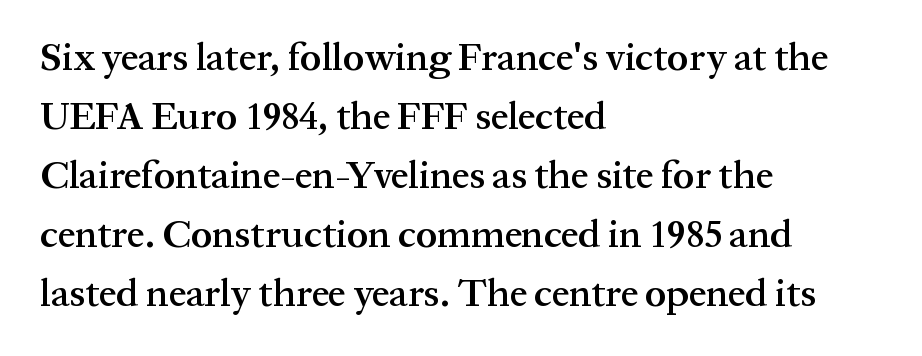
The image shows 39 px semibold serif type, upright; set left-aligned, normal line spacing (1.51x), normal letter spacing, not underlined; medium stroke contrast and a medium x-height.
